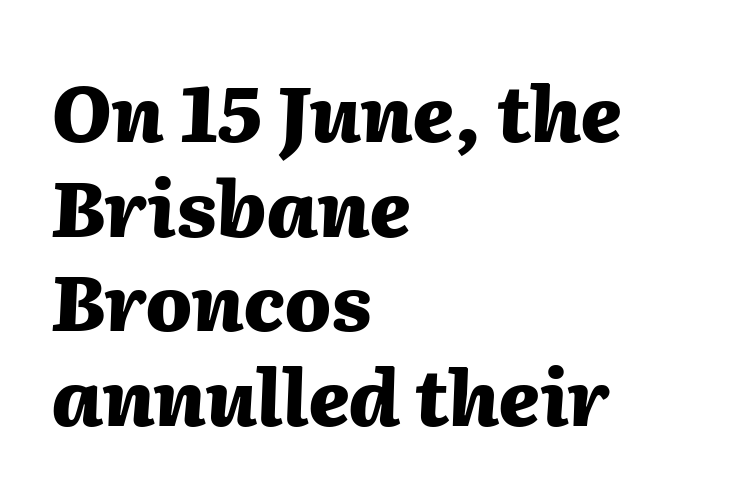
The image shows 77 px heavy type, italic (leaning right); set left-aligned, line spacing 1.23x, normal letter spacing, not underlined; medium stroke contrast and a medium x-height.
